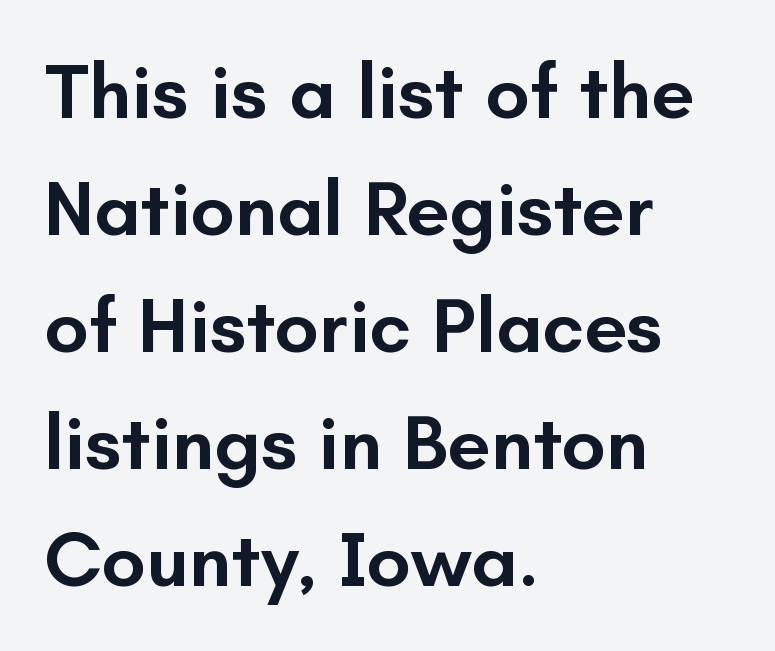
Is the block centered? No — it sits flush against the left margin. The face used here is proportionally spaced, like ordinary book or web type. In terms of posture, this sample is upright. You can tell from the bare stems that sans-serif type was used. Students, note that the glyphs here touch the page at normal intervals.
